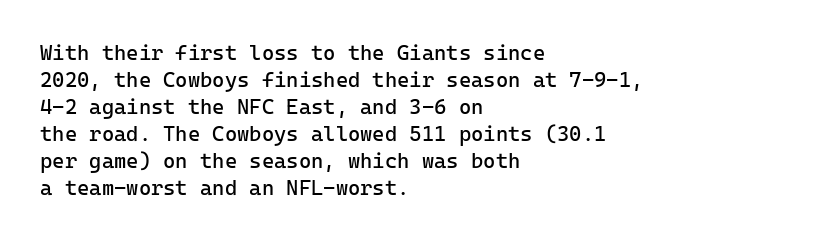
Q: Is the text bold? A: No.
Q: Is the text italic (slanted)? A: No, it is upright.
Q: Is the text underlined? A: No.
Q: How is the paragraph aligned? A: Left-aligned.
Q: Is the spacing between letters normal or unusually wide? A: Normal.
Q: Is the spacing between lines tight, normal or loose? A: Normal.
